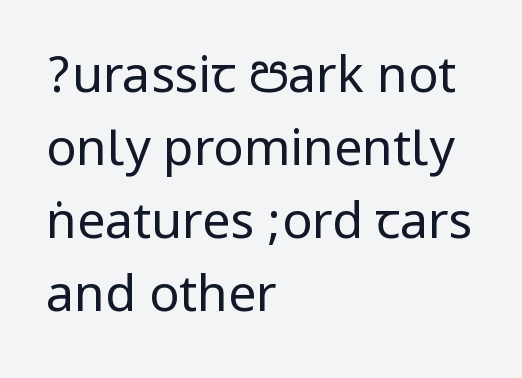
The image shows 50 px regular-weight, condensed sans-serif type, upright; set left-aligned, normal line spacing (1.46x), normal letter spacing, not underlined; low stroke contrast.
